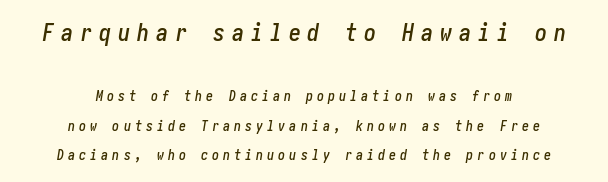
{"italic": "yes", "lean": "right", "slant_degrees": 10, "underline": "no", "align": "center", "line_spacing": "loose", "line_spacing_ratio": 2.12, "letter_spacing": "wide", "letter_spacing_em": 0.29, "larger_block": "first", "size_ratio": 1.71, "glyph_px": 24}
